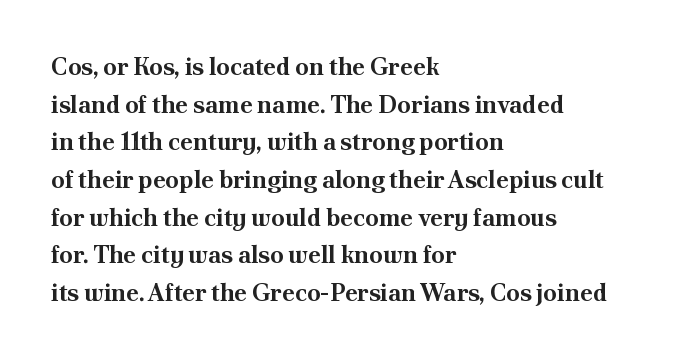
{"italic": "no", "bold": "yes", "underline": "no", "align": "left", "line_spacing": "normal", "line_spacing_ratio": 1.57, "letter_spacing": "normal", "letter_spacing_em": 0.0, "glyph_px": 24}
